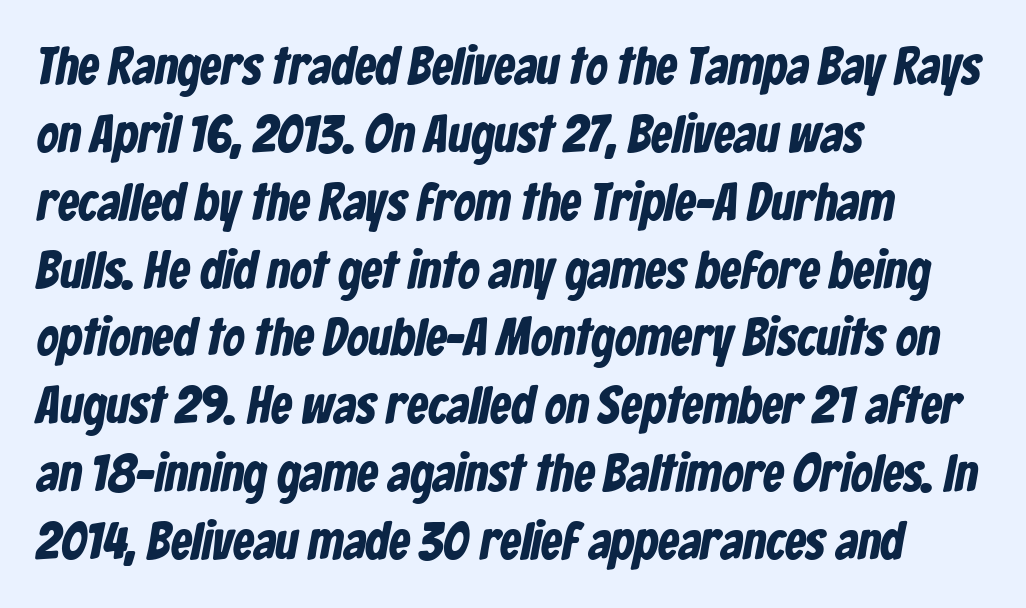
Q: Is the text bold? A: Yes.
Q: Is the typeface a serif or a sans-serif typeface? A: Sans-serif.
Q: Is the text underlined? A: No.
Q: How is the paragraph aligned? A: Left-aligned.
Q: Is the spacing between letters normal or unusually wide? A: Normal.
Q: Is the spacing between lines tight, normal or loose? A: Normal.
Q: Width (condensed, normal, or wide)? A: Condensed.
Q: Stroke contrast? A: Low.
Q: x-height? A: Medium.
Q: Monospaced? A: No.
